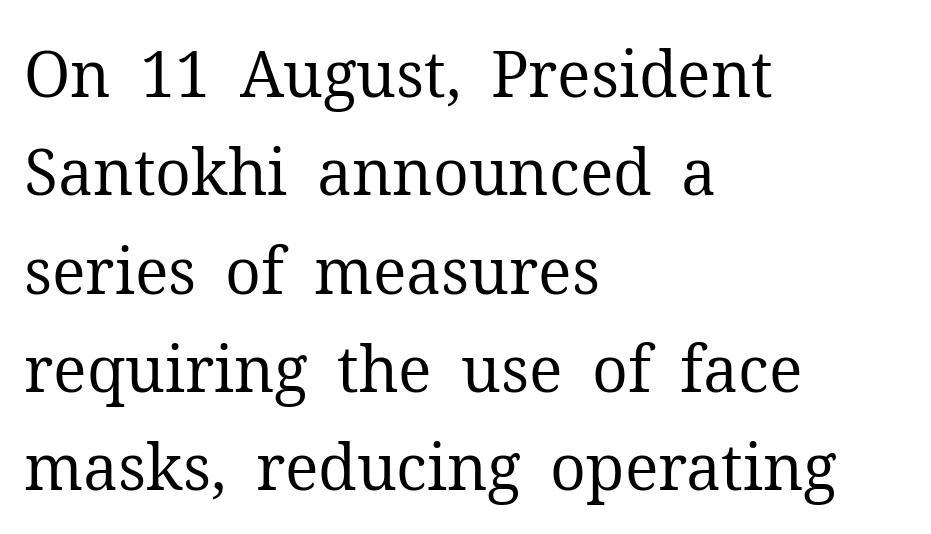
The image shows 63 px regular-weight serif type, upright; set left-aligned, normal line spacing (1.56x), normal letter spacing, not underlined; medium stroke contrast and a medium x-height.
